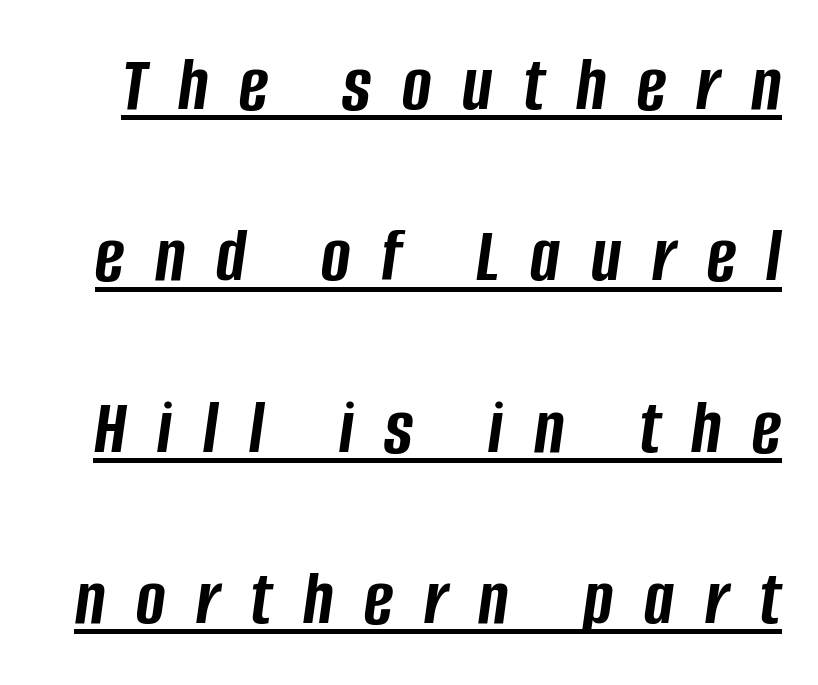
The image shows 79 px semibold, condensed type, italic (leaning right); set loose line spacing (2.17x), unusually wide letter spacing (+0.39 em), underlined; low stroke contrast and a large x-height.
